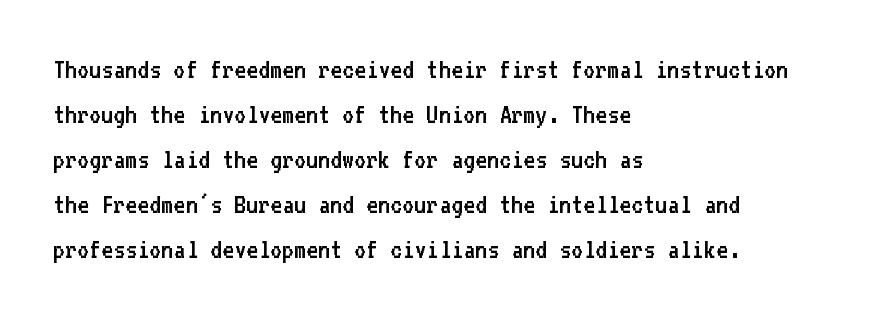
Classification — sans serif. Unlike italic type, these characters show no tilt at all. The strip under each line holds only bare page. Think of a typewriter: that constant character pitch is what you see here. Is there much room between lines? A standard amount, neither cramped nor airy.
